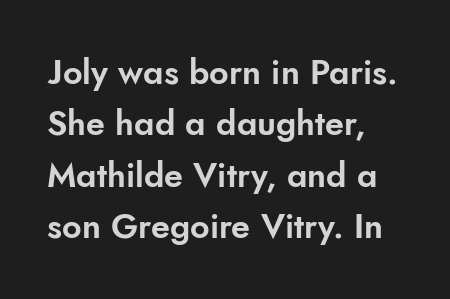
{"serif": "no", "italic": "no", "width": "normal", "stroke_contrast": "low", "x_height": "small", "monospaced": "no", "underline": "no", "align": "left", "line_spacing": "normal", "line_spacing_ratio": 1.51, "letter_spacing": "normal", "letter_spacing_em": 0.0, "glyph_px": 34}
